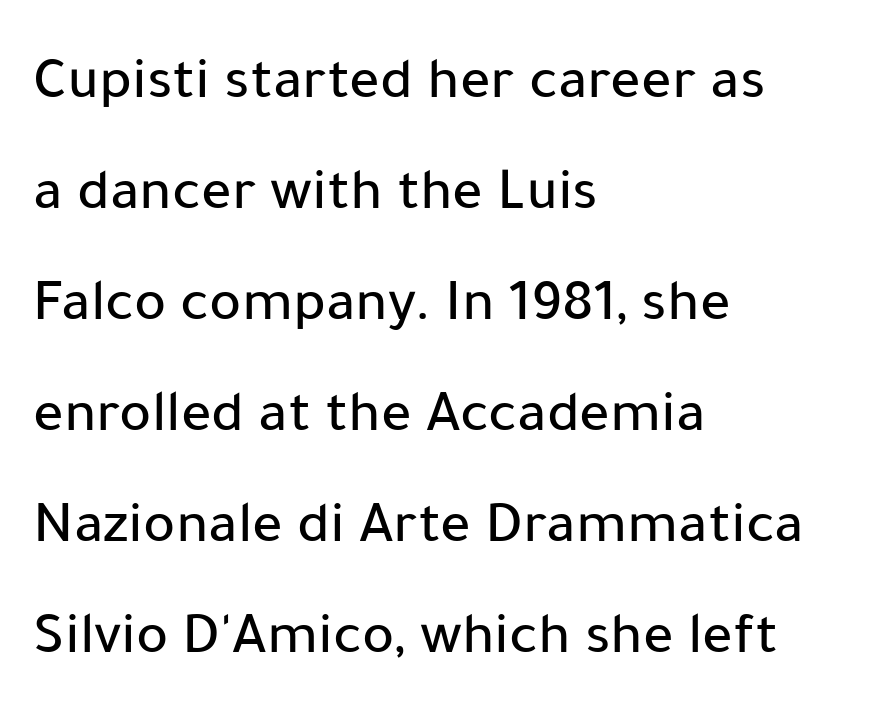
Q: Is the text italic (slanted)? A: No, it is upright.
Q: Is the typeface a serif or a sans-serif typeface? A: Sans-serif.
Q: Is the text underlined? A: No.
Q: How is the paragraph aligned? A: Left-aligned.
Q: Is the spacing between letters normal or unusually wide? A: Normal.
Q: Width (condensed, normal, or wide)? A: Normal.
Q: Stroke contrast? A: Low.
Q: x-height? A: Medium.
Q: Monospaced? A: No.
